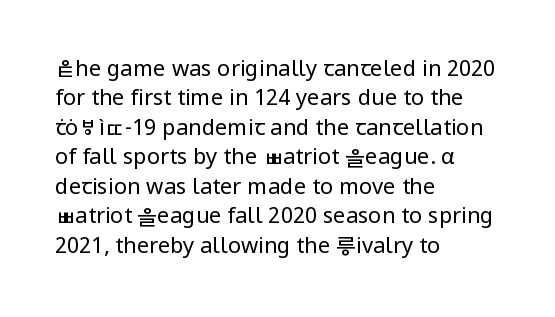
The image shows 22 px text type, upright; set left-aligned, normal line spacing (1.34x), normal letter spacing, not underlined.
